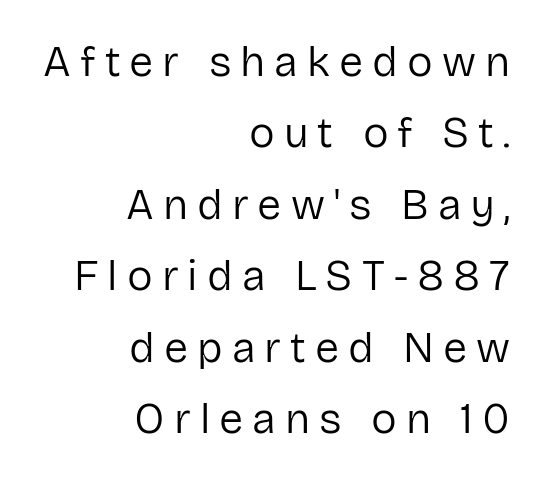
Q: Is the text bold? A: No.
Q: Is the text italic (slanted)? A: No, it is upright.
Q: Is the typeface a serif or a sans-serif typeface? A: Sans-serif.
Q: Is the text underlined? A: No.
Q: How is the paragraph aligned? A: Right-aligned.
Q: Is the spacing between letters normal or unusually wide? A: Unusually wide.
Q: Is the spacing between lines tight, normal or loose? A: Normal.
Q: Width (condensed, normal, or wide)? A: Normal.
Q: Stroke contrast? A: Low.
Q: x-height? A: Medium.
Q: Monospaced? A: No.
